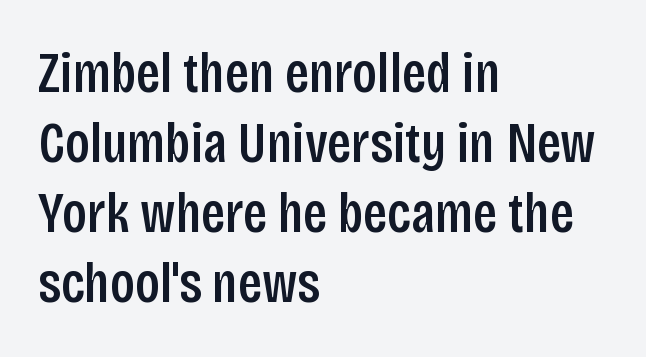
The image shows 57 px semibold, condensed sans-serif type, upright; set left-aligned, line spacing 1.23x, normal letter spacing, not underlined; low stroke contrast and a large x-height.
